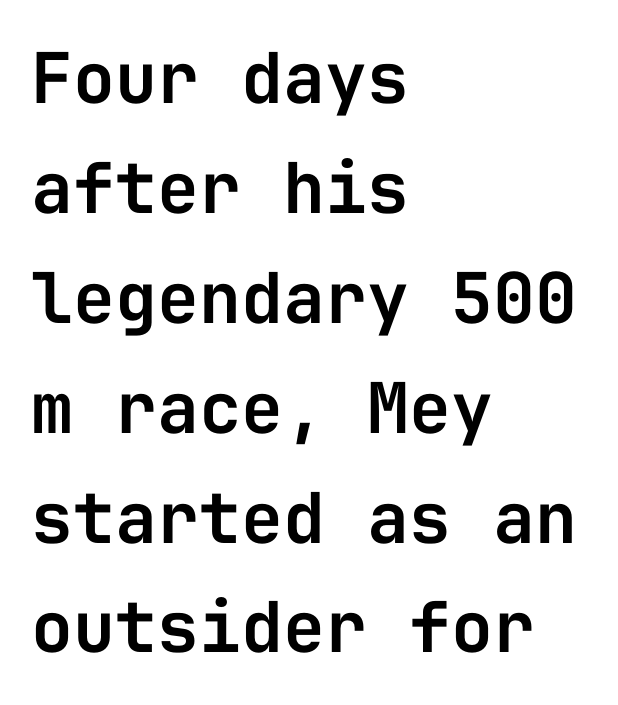
Q: Is the text italic (slanted)? A: No, it is upright.
Q: Is the typeface a serif or a sans-serif typeface? A: Sans-serif.
Q: Is the text underlined? A: No.
Q: How is the paragraph aligned? A: Left-aligned.
Q: Is the spacing between letters normal or unusually wide? A: Normal.
Q: Is the spacing between lines tight, normal or loose? A: Normal.
Q: Width (condensed, normal, or wide)? A: Normal.
Q: Stroke contrast? A: Low.
Q: x-height? A: Medium.
Q: Monospaced? A: Yes.
